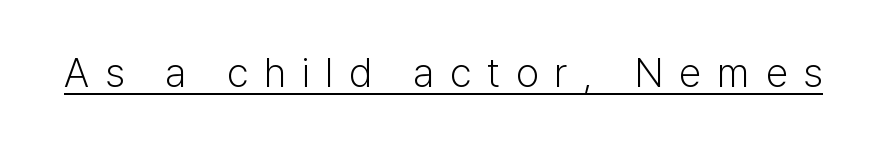
{"serif": "no", "italic": "no", "bold": "no", "weight": "light", "width": "normal", "stroke_contrast": "low", "x_height": "medium", "monospaced": "no", "underline": "yes", "letter_spacing": "wide", "letter_spacing_em": 0.38, "glyph_px": 41}
